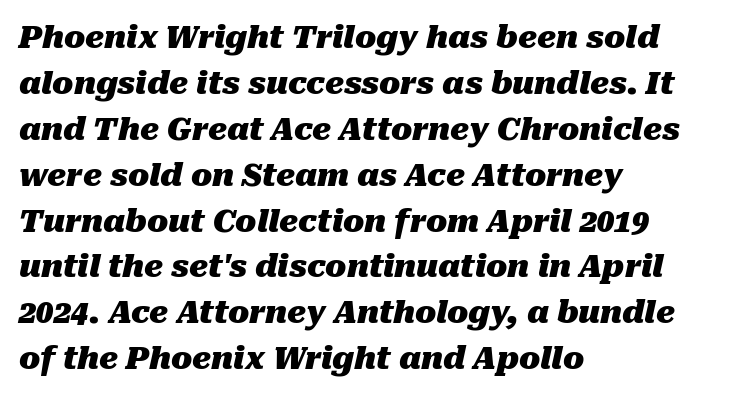
The image shows 31 px heavy type, italic (leaning right); set left-aligned, normal line spacing (1.48x), normal letter spacing, not underlined; medium stroke contrast and a medium x-height.
